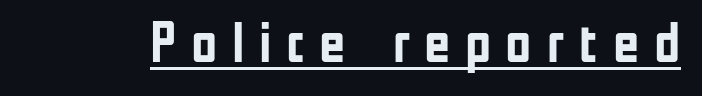
The image shows 57 px semibold, condensed sans-serif type, upright; set unusually wide letter spacing (+0.25 em), underlined; low stroke contrast and a medium x-height.
